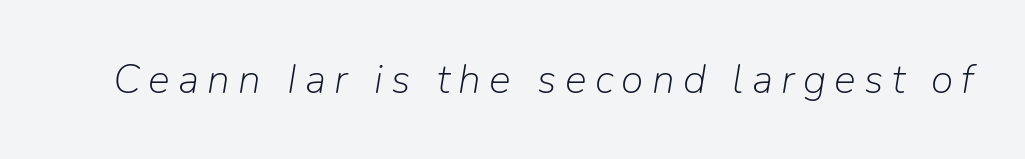
{"italic": "yes", "lean": "right", "slant_degrees": 9, "bold": "no", "weight": "light", "width": "normal", "stroke_contrast": "low", "x_height": "medium", "monospaced": "no", "underline": "no", "letter_spacing": "wide", "letter_spacing_em": 0.2, "glyph_px": 41}
